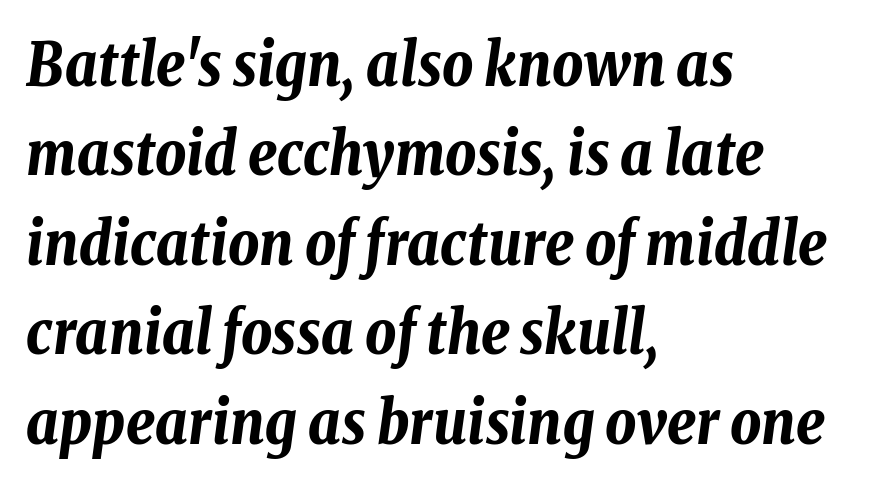
The image shows 60 px bold, condensed type, italic (leaning right); set left-aligned, normal line spacing (1.49x), normal letter spacing, not underlined; low stroke contrast and a medium x-height.
